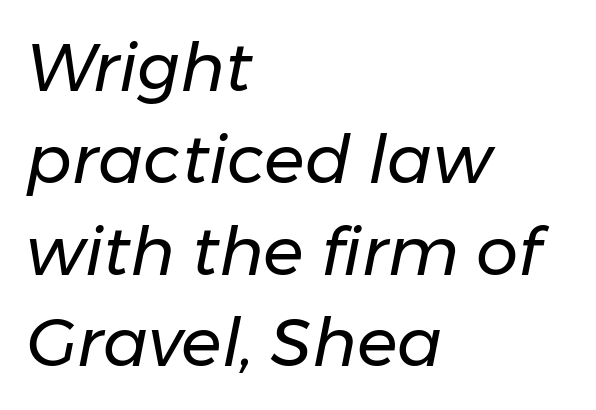
Q: Is the text bold? A: No.
Q: Is the text italic (slanted)? A: Yes, it leans right by about 11 degrees.
Q: Is the text underlined? A: No.
Q: How is the paragraph aligned? A: Left-aligned.
Q: Is the spacing between letters normal or unusually wide? A: Normal.
Q: Is the spacing between lines tight, normal or loose? A: Normal.
Q: Width (condensed, normal, or wide)? A: Normal.
Q: Stroke contrast? A: Low.
Q: x-height? A: Medium.
Q: Monospaced? A: No.
